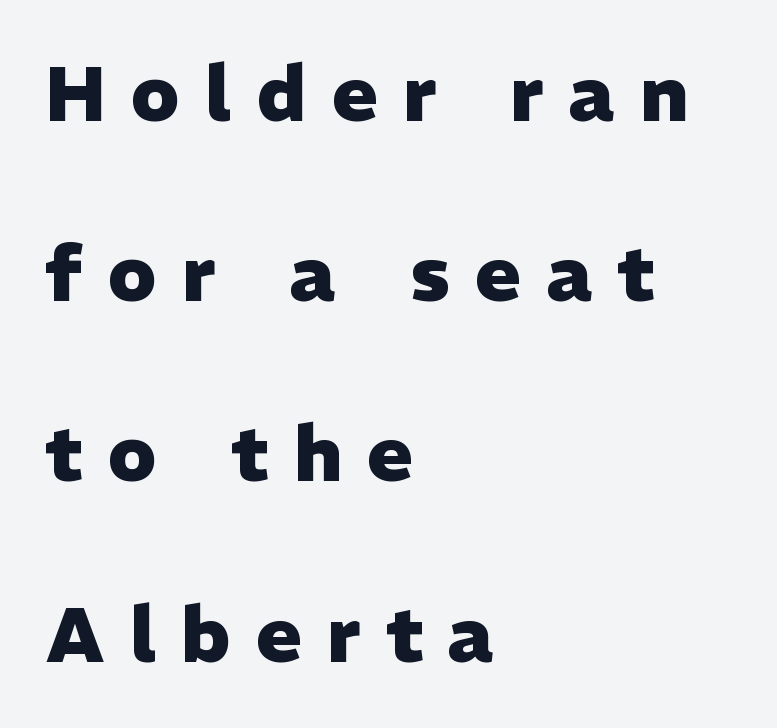
{"serif": "no", "italic": "no", "bold": "yes", "weight": "heavy", "width": "normal", "stroke_contrast": "low", "x_height": "medium", "monospaced": "no", "underline": "no", "align": "left", "line_spacing": "loose", "line_spacing_ratio": 2.34, "letter_spacing": "wide", "letter_spacing_em": 0.33, "glyph_px": 77}
